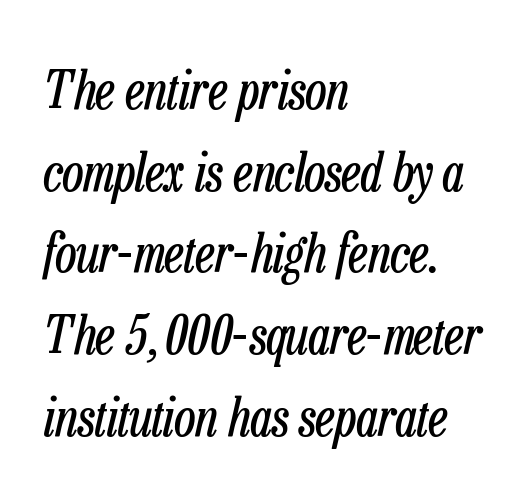
Glance below the letters and you will spot only blank space. Inter-character spacing is left at the font's built-in metrics. The cut favours lightness, reaching ordinary text weight at its darkest. The space between consecutive lines is moderate. A classic flush-left, rag-right setting is used for this passage.
